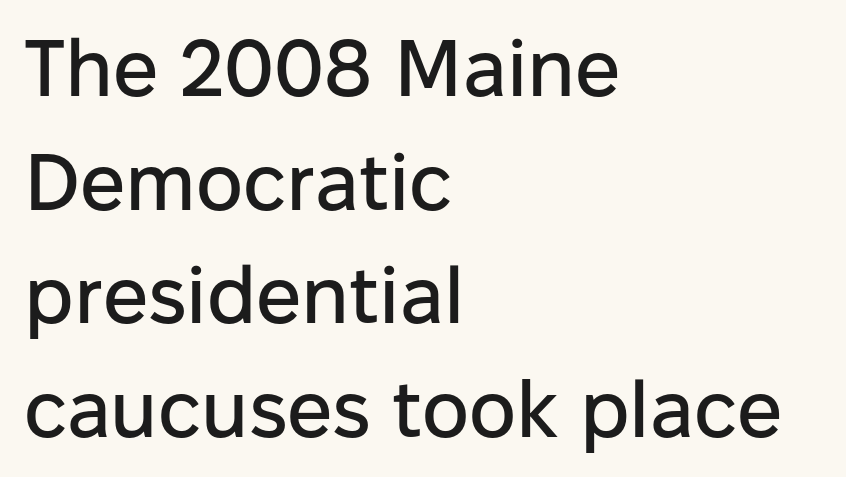
Regarding leading, the lines here are spaced in the standard way. The passage is arranged the way most books set body copy — flush left. Think of a printed novel: that variable character pitch is what you see here. Has an underline been added? It has not. Are there feet on the stems? There aren't — it's a sans. Every stem runs plumb, perpendicular to the baseline.
